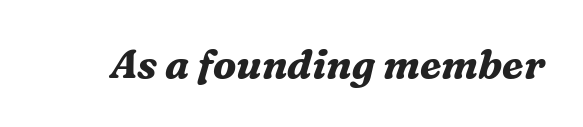
The image shows 40 px bold serif type, italic (leaning right); set normal letter spacing, not underlined; medium stroke contrast and a medium x-height.
